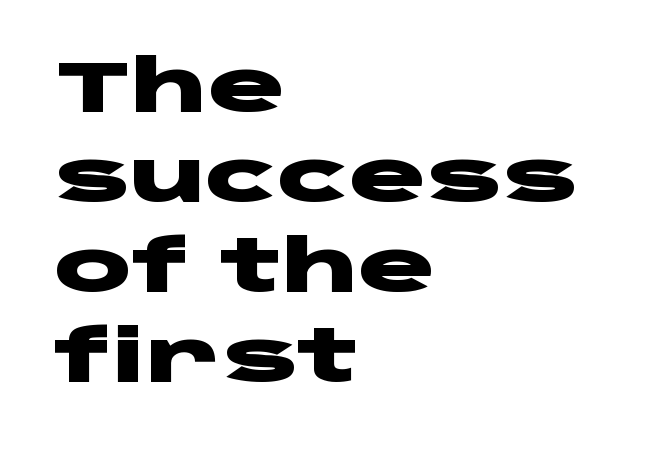
Observe the ordinary spacing: letters are neighbours, not strangers. This sample uses a sans-serif face. You could not count columns in this text — the font is proportionally spaced. Descender tails drop into unmarked territory. Vertical spacing — default.
